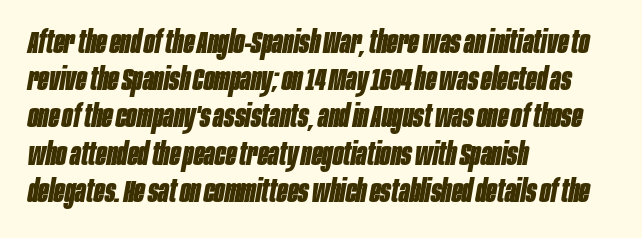
The image shows 31 px bold, condensed type, italic (leaning right); set left-aligned, line spacing 1.2x, normal letter spacing, not underlined; low stroke contrast and a large x-height.
